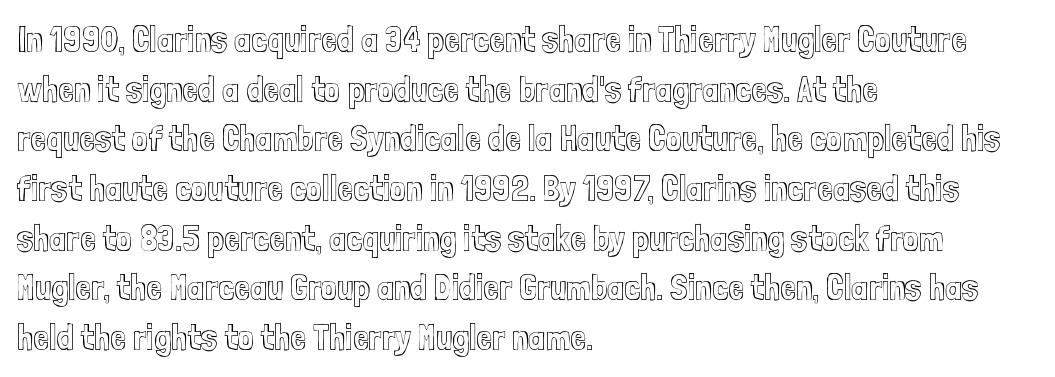
Q: Is the text italic (slanted)? A: No, it is upright.
Q: Is the text underlined? A: No.
Q: How is the paragraph aligned? A: Left-aligned.
Q: Is the spacing between letters normal or unusually wide? A: Normal.
Q: Is the spacing between lines tight, normal or loose? A: Normal.
Q: Width (condensed, normal, or wide)? A: Condensed.
Q: x-height? A: Medium.
Q: Monospaced? A: No.
